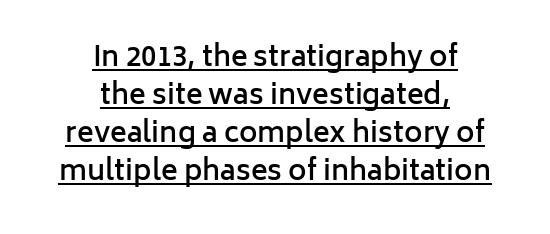
The image shows 28 px semibold sans-serif type, upright; set centered, normal line spacing (1.36x), normal letter spacing, underlined; low stroke contrast and a medium x-height.
